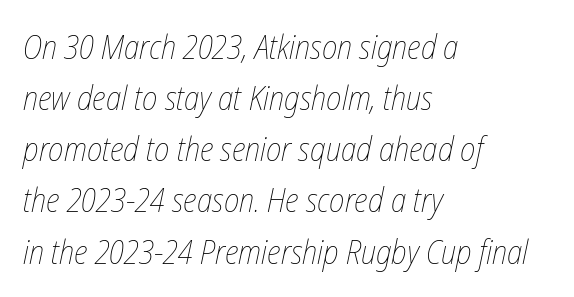
The image shows 33 px thin, condensed type, italic (leaning right); set left-aligned, normal line spacing (1.55x), normal letter spacing, not underlined; low stroke contrast and a medium x-height.
